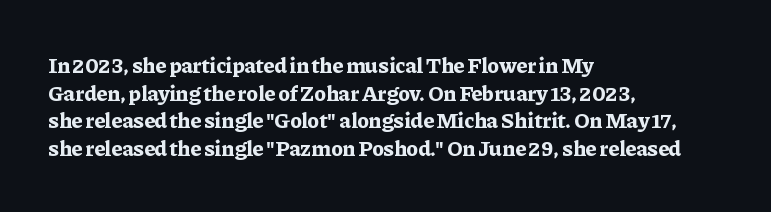
These words are printed bold, with thick strokes throughout. The string is rendered with underlining switched off. What's the leading like? Ordinary, nothing unusual. Tracking value appears to be zero — textbook default spacing. This rendering uses left alignment, leaving the right contour irregular. Every stem runs plumb, perpendicular to the baseline.
